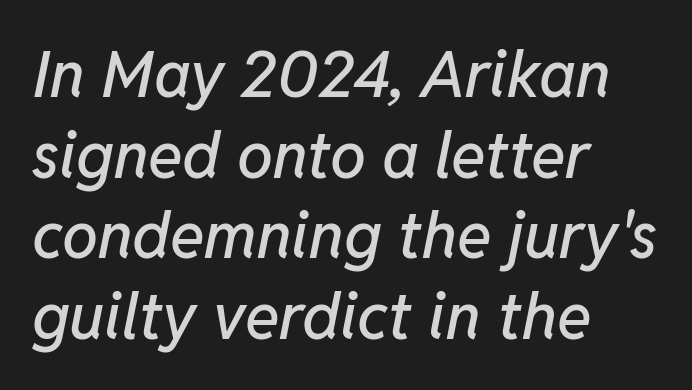
Q: Is the text italic (slanted)? A: Yes, it leans right by about 11 degrees.
Q: Is the text underlined? A: No.
Q: How is the paragraph aligned? A: Left-aligned.
Q: Is the spacing between letters normal or unusually wide? A: Normal.
Q: Is the spacing between lines tight, normal or loose? A: Normal.
Q: Width (condensed, normal, or wide)? A: Normal.
Q: Stroke contrast? A: Low.
Q: x-height? A: Medium.
Q: Monospaced? A: No.
